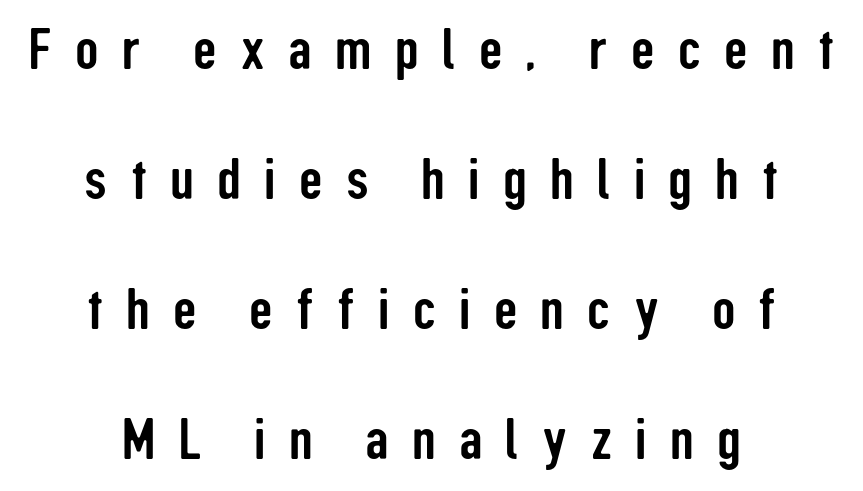
Q: Is the text italic (slanted)? A: No, it is upright.
Q: Is the typeface a serif or a sans-serif typeface? A: Sans-serif.
Q: Is the text underlined? A: No.
Q: How is the paragraph aligned? A: Centered.
Q: Is the spacing between letters normal or unusually wide? A: Unusually wide.
Q: Is the spacing between lines tight, normal or loose? A: Loose.
Q: Width (condensed, normal, or wide)? A: Condensed.
Q: Stroke contrast? A: Low.
Q: x-height? A: Medium.
Q: Monospaced? A: No.
